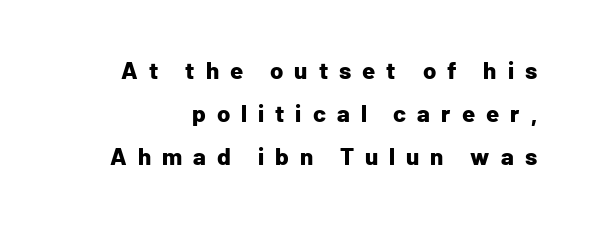
Q: Is the text bold? A: Yes.
Q: Is the text italic (slanted)? A: No, it is upright.
Q: Is the text underlined? A: No.
Q: Is the spacing between letters normal or unusually wide? A: Unusually wide.
